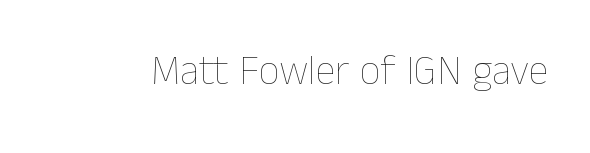
The image shows 41 px thin type, upright; set normal letter spacing, not underlined; low stroke contrast and a medium x-height.
